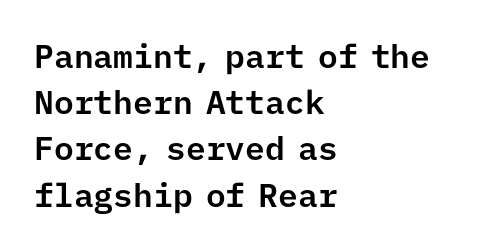
Nobody drew a line under any word here. The rendering uses typewriter-style spacing with identical character cells. The designer left line spacing at the default. Serifs: no, the terminals of the letterforms are clean.
